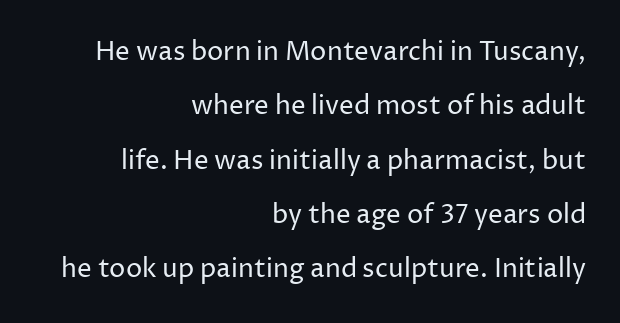
The image shows 26 px text type, upright; set right-aligned, loose line spacing (2.09x), normal letter spacing, not underlined.
